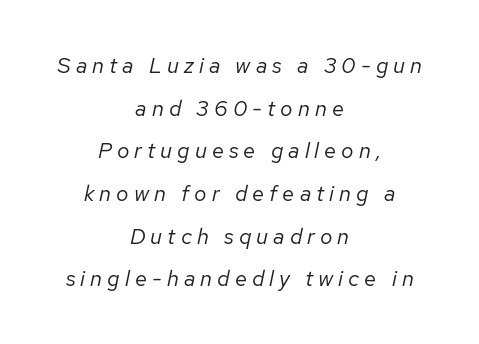
{"italic": "yes", "lean": "right", "slant_degrees": 12, "bold": "no", "underline": "no", "align": "center", "line_spacing": "loose", "line_spacing_ratio": 1.94, "letter_spacing": "wide", "letter_spacing_em": 0.23, "glyph_px": 22}
